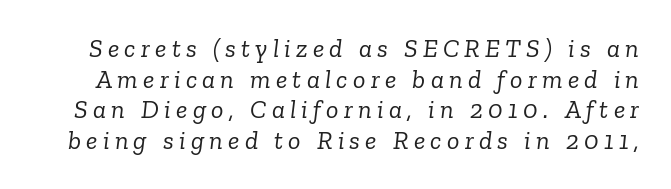
Q: Is the text bold? A: No.
Q: Is the text italic (slanted)? A: Yes, it leans right by about 6 degrees.
Q: Is the text underlined? A: No.
Q: Is the spacing between letters normal or unusually wide? A: Unusually wide.
